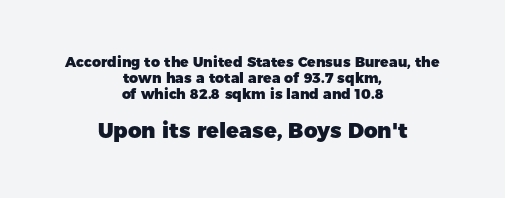
The image shows 21 px bold type, upright; set centered, tight line spacing (1.13x), normal letter spacing, not underlined; the second (bottom) block is 1.5x larger.
